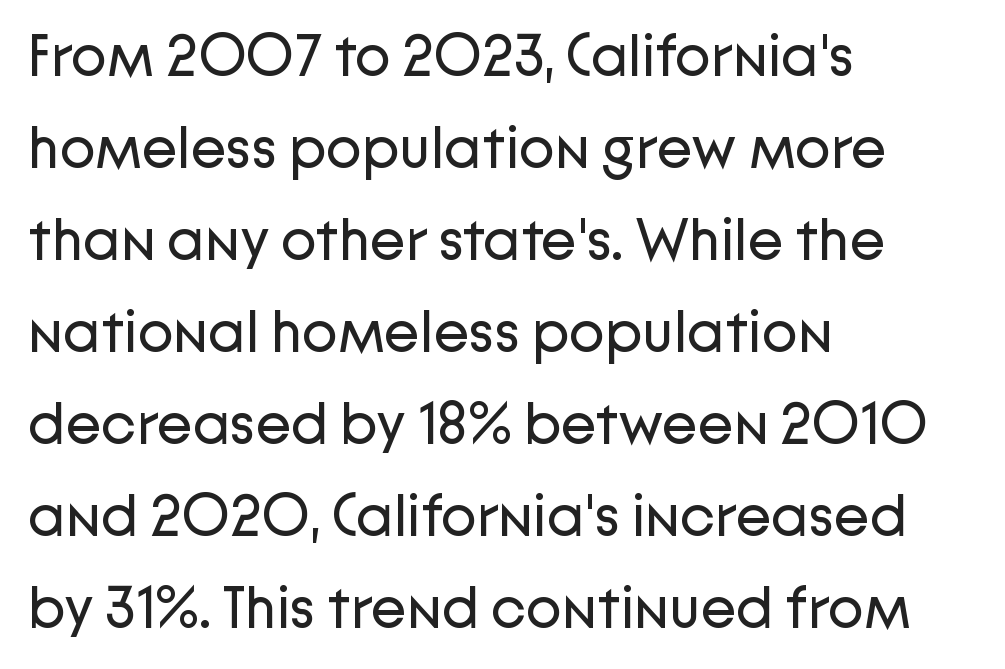
Lines of text with bare space underneath. When letters stand straight like this, we call the style roman or upright. How are the letters spaced? Ordinarily, with no added tracking. Weight: regular or lighter. Interline gaps are of average width in this sample.
